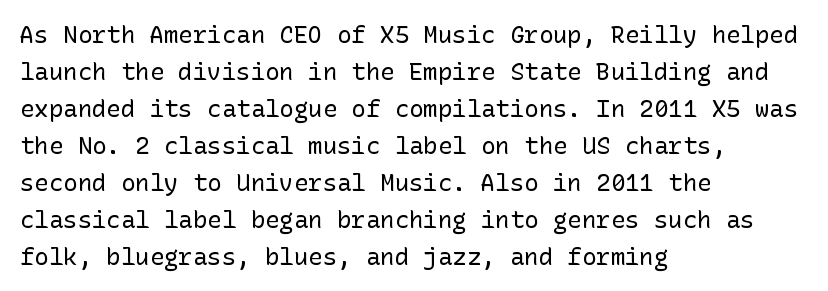
The image shows 24 px text type, upright; set left-aligned, normal line spacing (1.54x), normal letter spacing, not underlined.
